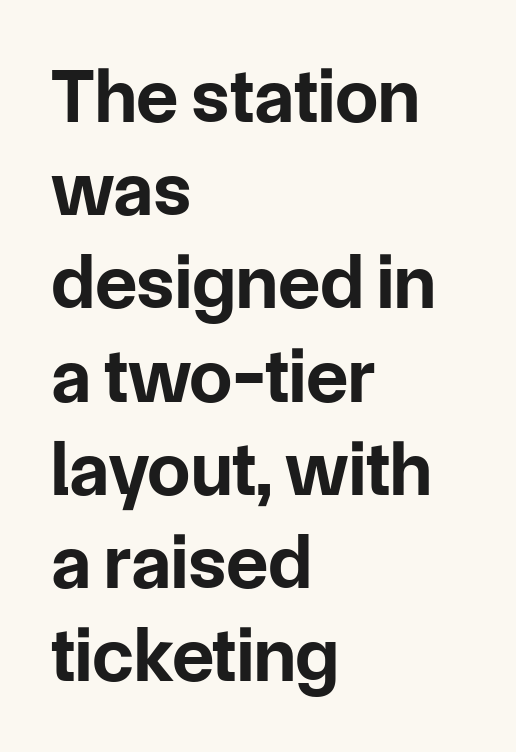
Q: Is the text bold? A: Yes.
Q: Is the text italic (slanted)? A: No, it is upright.
Q: Is the typeface a serif or a sans-serif typeface? A: Sans-serif.
Q: Is the text underlined? A: No.
Q: How is the paragraph aligned? A: Left-aligned.
Q: Is the spacing between letters normal or unusually wide? A: Normal.
Q: Width (condensed, normal, or wide)? A: Normal.
Q: Stroke contrast? A: Low.
Q: x-height? A: Medium.
Q: Monospaced? A: No.
